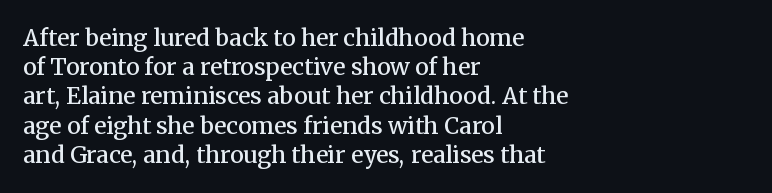
{"italic": "no", "bold": "semi", "underline": "no", "align": "left", "line_spacing": "normal", "line_spacing_ratio": 1.27, "letter_spacing": "normal", "letter_spacing_em": 0.0, "glyph_px": 23}
